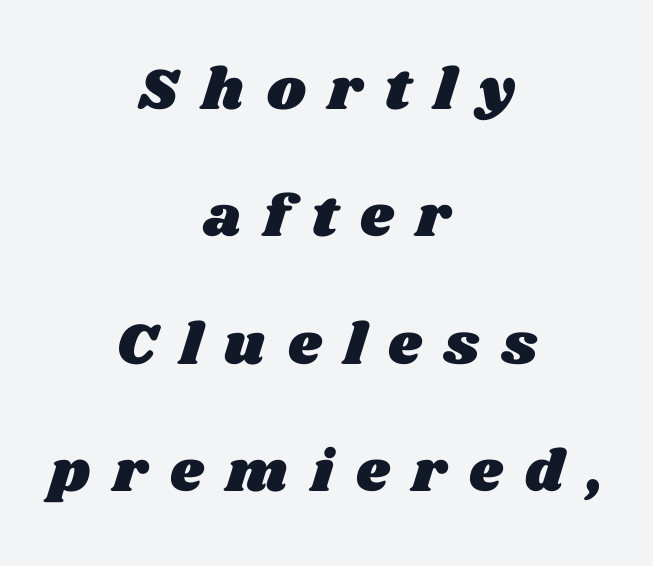
{"width": "wide", "stroke_contrast": "medium", "x_height": "large", "monospaced": "no", "underline": "no", "align": "center", "line_spacing": "loose", "line_spacing_ratio": 2.16, "letter_spacing": "wide", "letter_spacing_em": 0.39, "glyph_px": 59}
